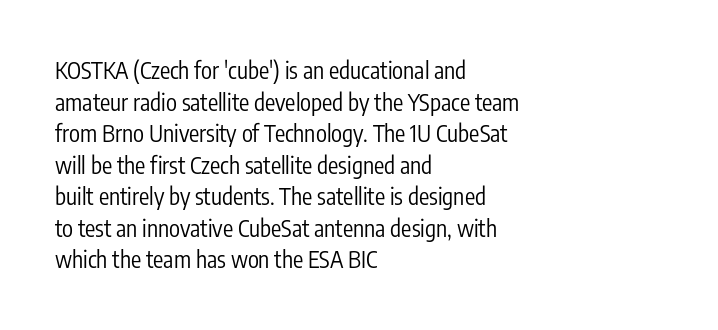
{"italic": "no", "bold": "no", "underline": "no", "align": "left", "line_spacing": "normal", "line_spacing_ratio": 1.37, "letter_spacing": "normal", "letter_spacing_em": 0.0, "glyph_px": 23}
